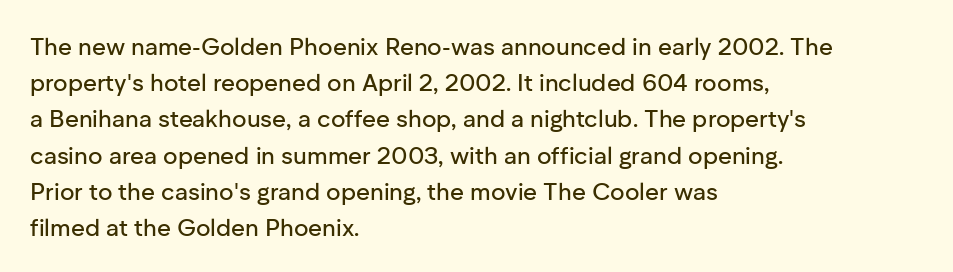
The image shows 24 px text type, upright; set left-aligned, normal line spacing (1.51x), normal letter spacing, not underlined.
